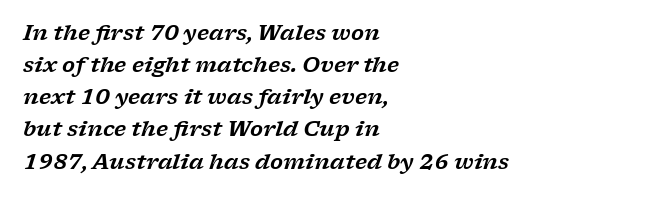
Successive baselines arrive at the customary interval. If you drew a ruler down the left edge, every line would touch it. The specimen omits any rule beneath the text block's lines. Nobody touched the tracking dial on this one. The letters are slanted; this is an italic face.
